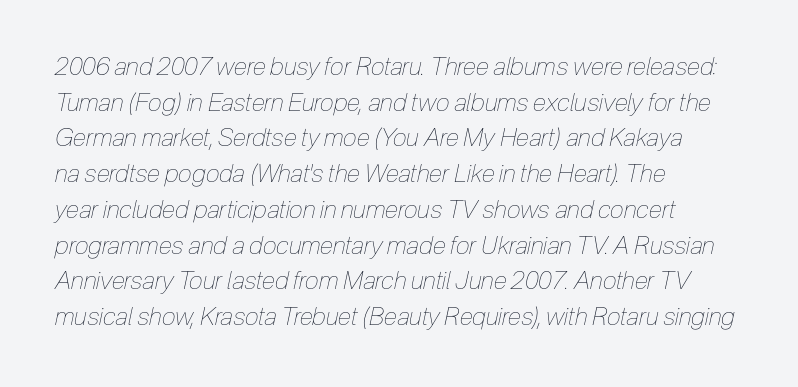
Inter-character spacing is left at the font's built-in metrics. The passage shown stacks its lines at a standard gap. Posture: slanted. Underlining? Definitely not there. One-word summary of the alignment: left.
